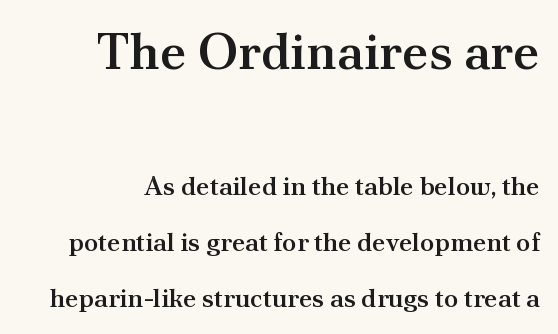
Q: Is the text bold? A: Semi-bold.
Q: Is the text italic (slanted)? A: No, it is upright.
Q: Is the typeface a serif or a sans-serif typeface? A: Serif.
Q: Is the text underlined? A: No.
Q: Is the spacing between letters normal or unusually wide? A: Normal.
Q: Is the spacing between lines tight, normal or loose? A: Loose.
Q: Which block of text is set in a larger size, the first (top) or the second (bottom)? A: The first (top) one.
Q: Width (condensed, normal, or wide)? A: Normal.
Q: Stroke contrast? A: Medium.
Q: x-height? A: Small.
Q: Monospaced? A: No.
